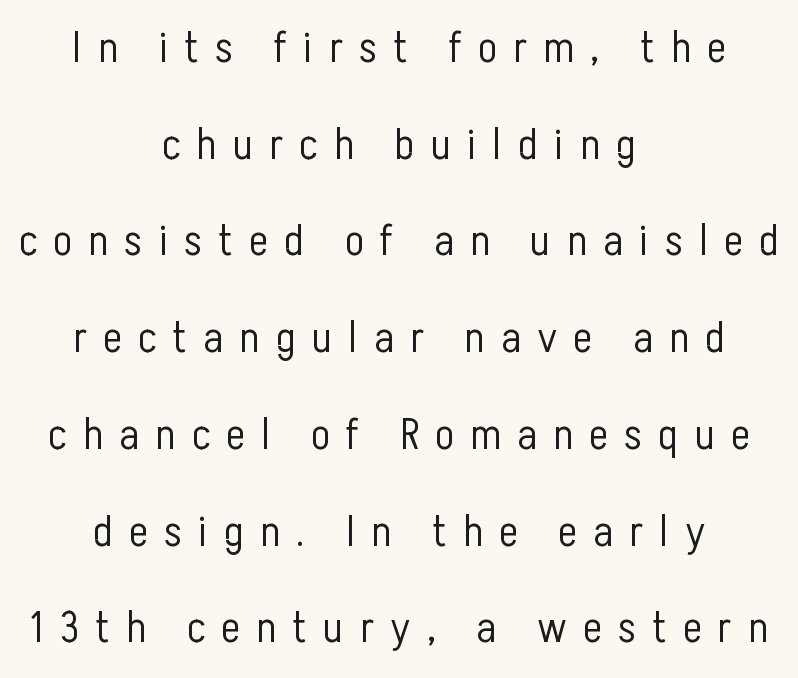
{"serif": "no", "italic": "no", "bold": "no", "weight": "light", "width": "condensed", "stroke_contrast": "low", "x_height": "medium", "monospaced": "no", "underline": "no", "align": "center", "line_spacing": "loose", "line_spacing_ratio": 2.15, "letter_spacing": "wide", "letter_spacing_em": 0.36, "glyph_px": 45}
